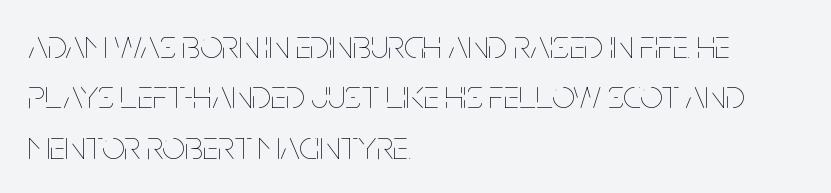
{"italic": "no", "bold": "no", "weight": "thin", "width": "condensed", "stroke_contrast": "low", "x_height": "large", "monospaced": "no", "underline": "no", "align": "left", "line_spacing": "normal", "line_spacing_ratio": 1.26, "letter_spacing": "normal", "letter_spacing_em": 0.0, "glyph_px": 40}
